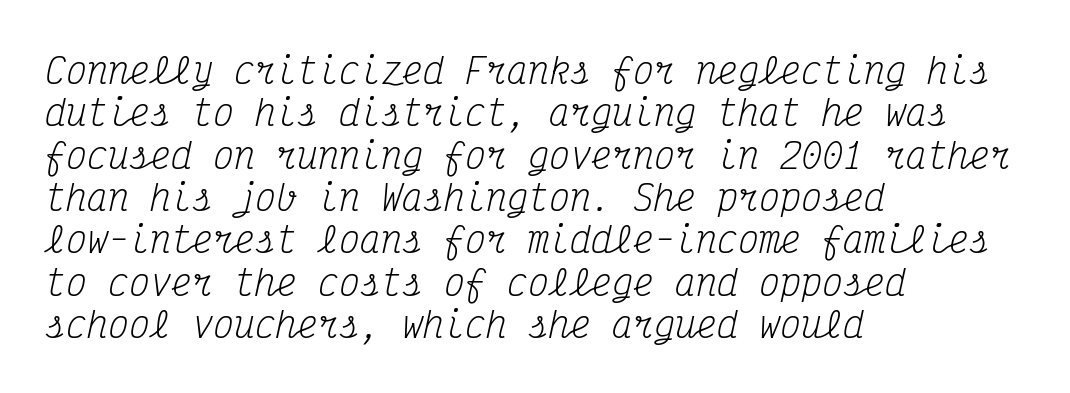
{"serif": "yes", "italic": "yes", "lean": "right", "slant_degrees": 12, "bold": "no", "weight": "regular", "width": "condensed", "stroke_contrast": "medium", "x_height": "medium", "monospaced": "yes", "underline": "no", "align": "left", "line_spacing_ratio": 1.21, "letter_spacing": "normal", "letter_spacing_em": 0.0, "glyph_px": 35}
